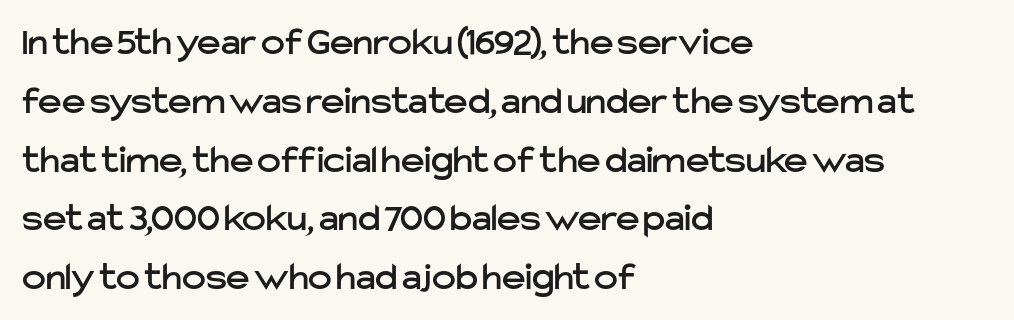
Q: Is the text italic (slanted)? A: No, it is upright.
Q: Is the typeface a serif or a sans-serif typeface? A: Sans-serif.
Q: Is the text underlined? A: No.
Q: How is the paragraph aligned? A: Left-aligned.
Q: Is the spacing between letters normal or unusually wide? A: Normal.
Q: Is the spacing between lines tight, normal or loose? A: Normal.
Q: Width (condensed, normal, or wide)? A: Normal.
Q: Stroke contrast? A: Low.
Q: x-height? A: Medium.
Q: Monospaced? A: No.
